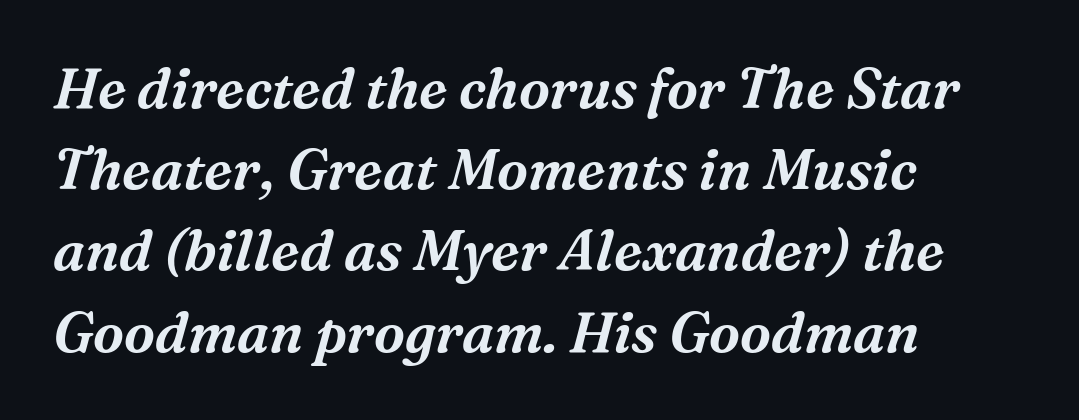
Q: Is the text italic (slanted)? A: Yes, it leans right by about 16 degrees.
Q: Is the typeface a serif or a sans-serif typeface? A: Serif.
Q: Is the text underlined? A: No.
Q: How is the paragraph aligned? A: Left-aligned.
Q: Is the spacing between letters normal or unusually wide? A: Normal.
Q: Is the spacing between lines tight, normal or loose? A: Normal.
Q: Width (condensed, normal, or wide)? A: Normal.
Q: Stroke contrast? A: Medium.
Q: x-height? A: Medium.
Q: Monospaced? A: No.
